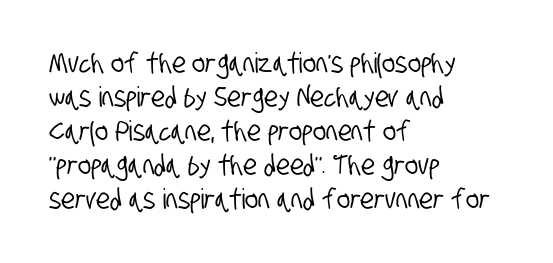
Q: Is the typeface a serif or a sans-serif typeface? A: Sans-serif.
Q: Is the text underlined? A: No.
Q: How is the paragraph aligned? A: Left-aligned.
Q: Is the spacing between letters normal or unusually wide? A: Normal.
Q: Width (condensed, normal, or wide)? A: Condensed.
Q: Stroke contrast? A: Low.
Q: x-height? A: Large.
Q: Monospaced? A: No.
